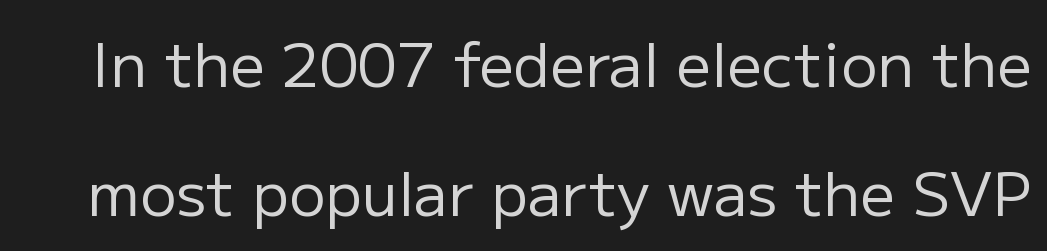
This reads as an unemphasized weight, regular at the heaviest. Unlike italic type, these characters show no tilt at all. The gaps between neighbouring characters are ordinary and unremarkable. Check under the words: just untouched page. Serif or sans? Sans — the stroke terminals are bare. This block would shrink considerably if given ordinary leading; it's expanded now.
